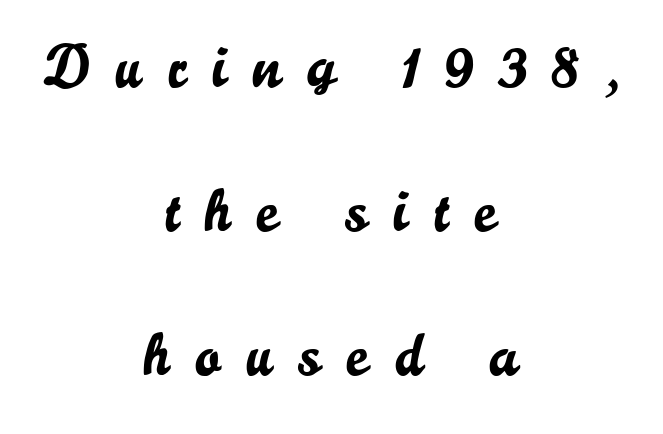
The foot of each line stays bare and open. The rendering inserts visible extra space after every character. Compared with a flush-left layout, this one balances lines on the center instead. Do the characters align in a grid? No, the font is proportional.
